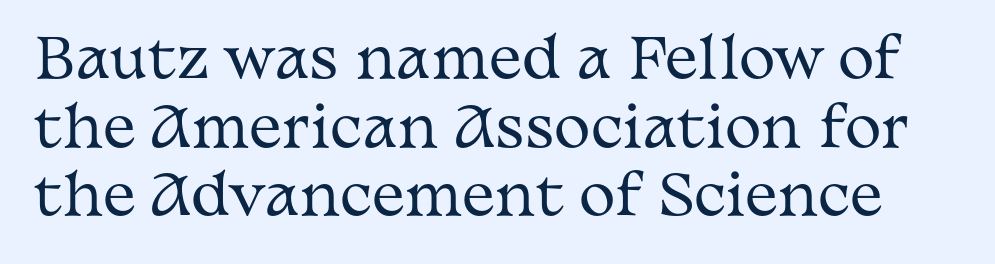
Q: Is the text bold? A: No.
Q: Is the text italic (slanted)? A: No, it is upright.
Q: Is the typeface a serif or a sans-serif typeface? A: Serif.
Q: Is the text underlined? A: No.
Q: Is the spacing between letters normal or unusually wide? A: Normal.
Q: Is the spacing between lines tight, normal or loose? A: Normal.
Q: Width (condensed, normal, or wide)? A: Wide.
Q: Stroke contrast? A: Medium.
Q: x-height? A: Medium.
Q: Monospaced? A: No.
